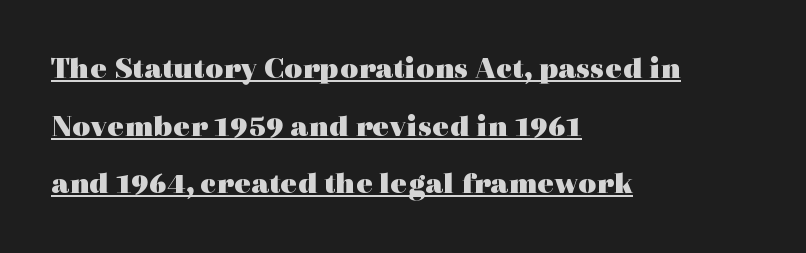
Q: Is the text bold? A: Yes.
Q: Is the text italic (slanted)? A: No, it is upright.
Q: Is the typeface a serif or a sans-serif typeface? A: Serif.
Q: Is the text underlined? A: Yes.
Q: How is the paragraph aligned? A: Left-aligned.
Q: Is the spacing between letters normal or unusually wide? A: Normal.
Q: Width (condensed, normal, or wide)? A: Wide.
Q: x-height? A: Medium.
Q: Monospaced? A: No.
